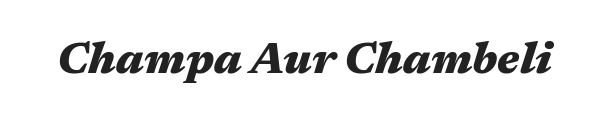
{"italic": "yes", "lean": "right", "slant_degrees": 17, "bold": "yes", "weight": "heavy", "width": "wide", "stroke_contrast": "medium", "x_height": "medium", "monospaced": "no", "underline": "no", "letter_spacing": "normal", "letter_spacing_em": 0.0, "glyph_px": 43}
